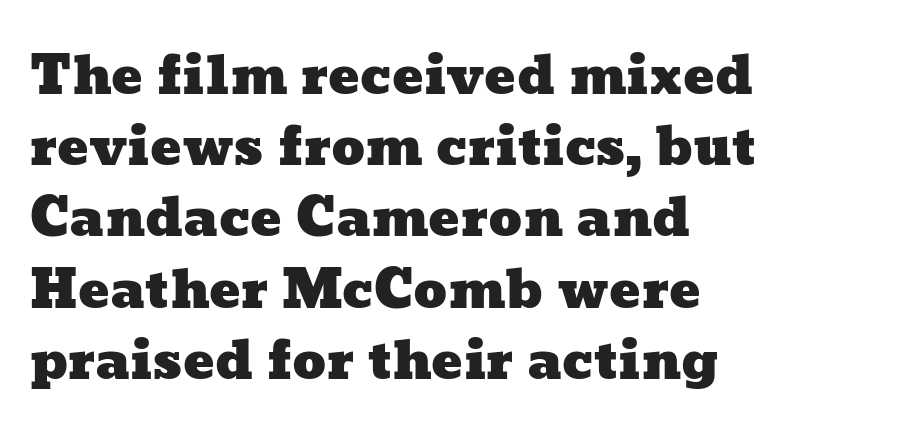
The image shows 52 px wide type; set left-aligned, normal line spacing (1.37x), normal letter spacing, not underlined; low stroke contrast and a medium x-height.
